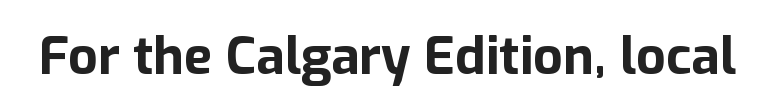
Q: Is the text bold? A: Yes.
Q: Is the text italic (slanted)? A: No, it is upright.
Q: Is the typeface a serif or a sans-serif typeface? A: Sans-serif.
Q: Is the text underlined? A: No.
Q: Is the spacing between letters normal or unusually wide? A: Normal.
Q: Width (condensed, normal, or wide)? A: Normal.
Q: Stroke contrast? A: Low.
Q: x-height? A: Medium.
Q: Monospaced? A: No.
